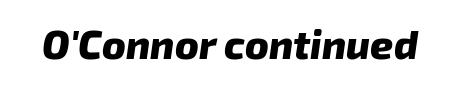
The image shows 40 px heavy sans-serif type; set normal letter spacing, not underlined; low stroke contrast and a medium x-height.
